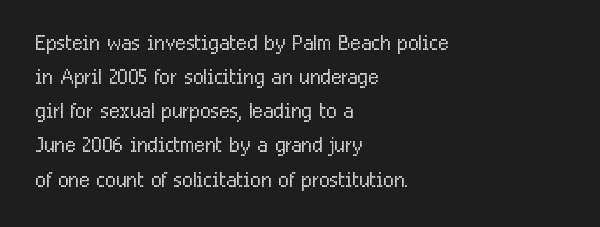
Q: Is the text bold? A: No.
Q: Is the text italic (slanted)? A: No, it is upright.
Q: Is the typeface a serif or a sans-serif typeface? A: Sans-serif.
Q: Is the text underlined? A: No.
Q: How is the paragraph aligned? A: Left-aligned.
Q: Is the spacing between letters normal or unusually wide? A: Normal.
Q: Width (condensed, normal, or wide)? A: Condensed.
Q: Stroke contrast? A: Low.
Q: x-height? A: Medium.
Q: Monospaced? A: No.
